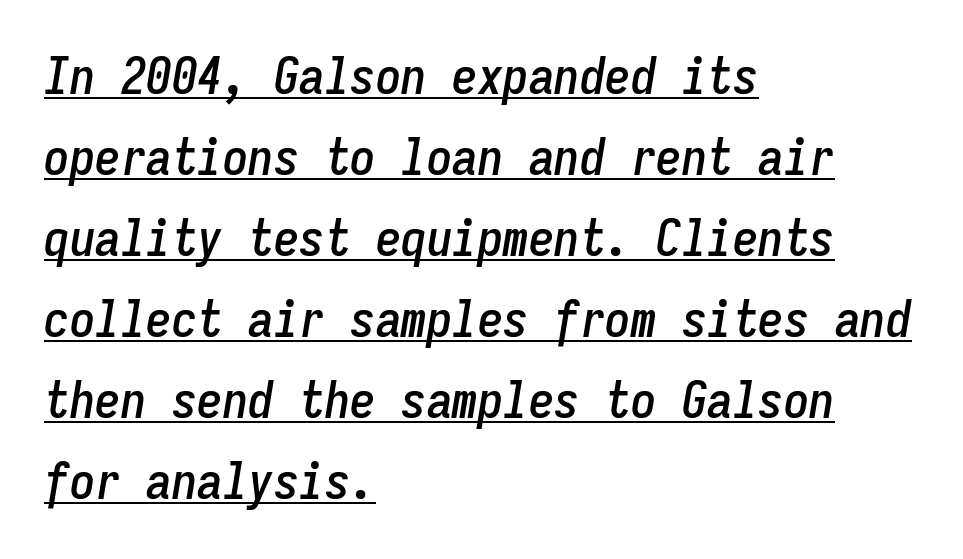
The image shows 51 px condensed type, italic (leaning right), monospaced; set left-aligned, normal line spacing (1.59x), normal letter spacing, underlined; low stroke contrast and a medium x-height.
